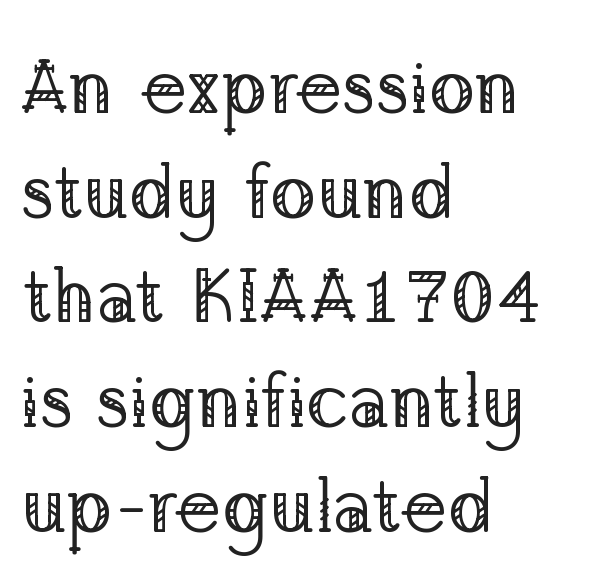
Q: Is the text bold? A: No.
Q: Is the text italic (slanted)? A: No, it is upright.
Q: Is the typeface a serif or a sans-serif typeface? A: Serif.
Q: Is the text underlined? A: No.
Q: How is the paragraph aligned? A: Left-aligned.
Q: Is the spacing between letters normal or unusually wide? A: Normal.
Q: Is the spacing between lines tight, normal or loose? A: Normal.
Q: Width (condensed, normal, or wide)? A: Normal.
Q: Stroke contrast? A: Low.
Q: x-height? A: Medium.
Q: Monospaced? A: No.
